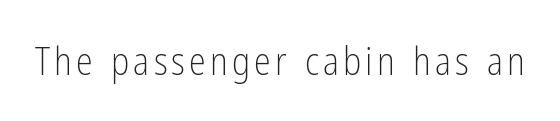
The image shows 38 px light, condensed sans-serif type, upright; set not underlined; low stroke contrast and a medium x-height.
